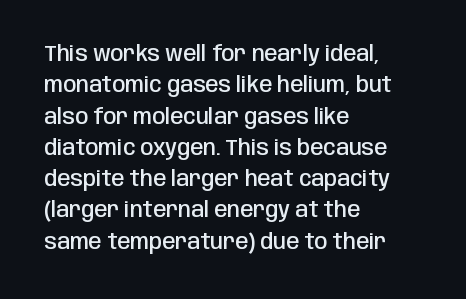
Emphasis by weight is partial: semibold. A typesetter would call this leading conventional body-copy spacing. The rendering keeps characters at their native spacing. This is roman type, the default non-slanted kind. Compared with a centered layout, this one pins lines to the left instead.
